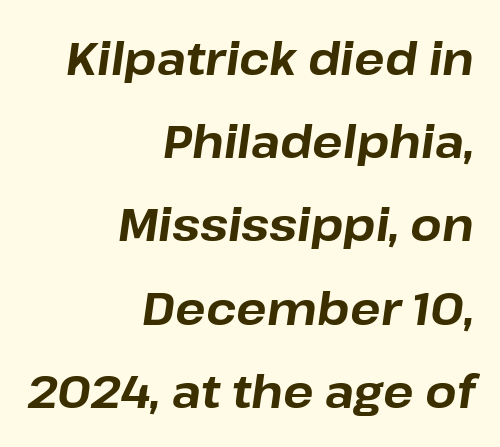
Q: Is the text bold? A: Yes.
Q: Is the text italic (slanted)? A: Yes, it leans right by about 8 degrees.
Q: Is the text underlined? A: No.
Q: How is the paragraph aligned? A: Right-aligned.
Q: Is the spacing between letters normal or unusually wide? A: Normal.
Q: Width (condensed, normal, or wide)? A: Normal.
Q: Stroke contrast? A: Low.
Q: x-height? A: Medium.
Q: Monospaced? A: No.
